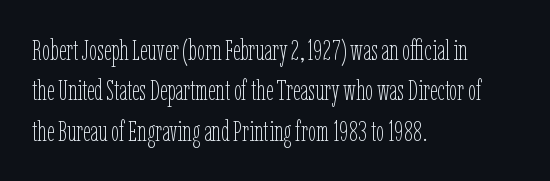
{"italic": "no", "bold": "no", "weight": "thin", "width": "condensed", "stroke_contrast": "low", "x_height": "medium", "monospaced": "no", "underline": "no", "align": "left", "line_spacing": "normal", "line_spacing_ratio": 1.39, "letter_spacing": "normal", "letter_spacing_em": 0.0, "glyph_px": 29}
